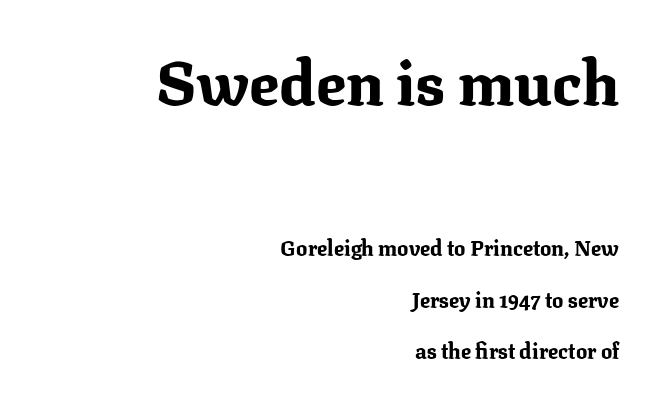
Scale decreases going downward across the two blocks. The rendering keeps characters at their native spacing. Reading down the block, your eye finds every line finishing at a fixed right position. The area under the type is left untouched. Proportional: the letters do not fall into vertical columns.
